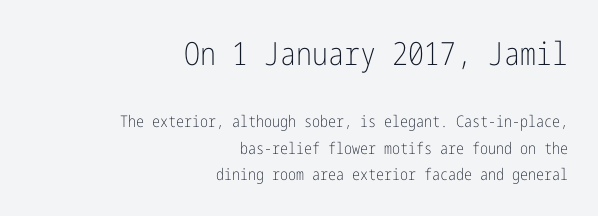
{"serif": "no", "italic": "no", "bold": "no", "weight": "light", "width": "condensed", "stroke_contrast": "low", "x_height": "medium", "underline": "no", "align": "right", "line_spacing": "normal", "line_spacing_ratio": 1.67, "letter_spacing": "normal", "letter_spacing_em": 0.0, "larger_block": "first", "size_ratio": 2.0, "glyph_px": 32}
